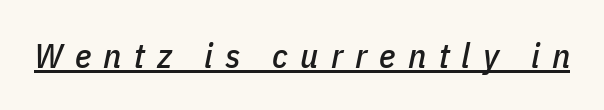
The rendering applies a slant to the glyphs. In terms of letterspacing, this is a distinctly airy, spread setting. Quick note: underline on. Looks like regular typesetting: each glyph gets only the width it needs.
